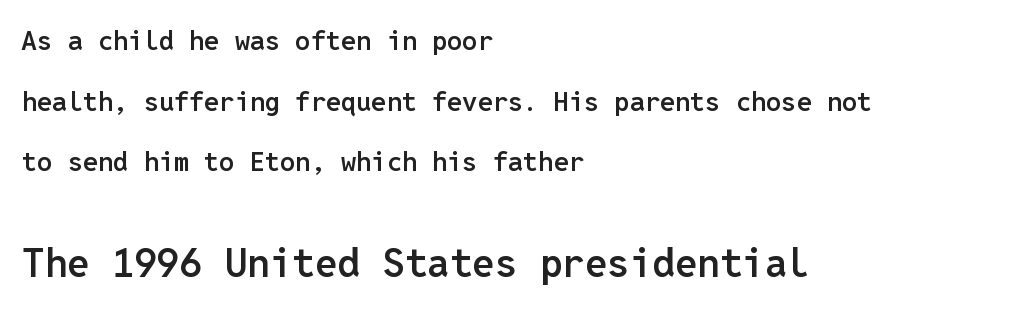
Q: Is the text bold? A: Semi-bold.
Q: Is the text italic (slanted)? A: No, it is upright.
Q: Is the typeface a serif or a sans-serif typeface? A: Sans-serif.
Q: Is the text underlined? A: No.
Q: How is the paragraph aligned? A: Left-aligned.
Q: Is the spacing between letters normal or unusually wide? A: Normal.
Q: Is the spacing between lines tight, normal or loose? A: Loose.
Q: Which block of text is set in a larger size, the first (top) or the second (bottom)? A: The second (bottom) one.
Q: Width (condensed, normal, or wide)? A: Normal.
Q: Stroke contrast? A: Low.
Q: x-height? A: Medium.
Q: Monospaced? A: Yes.
